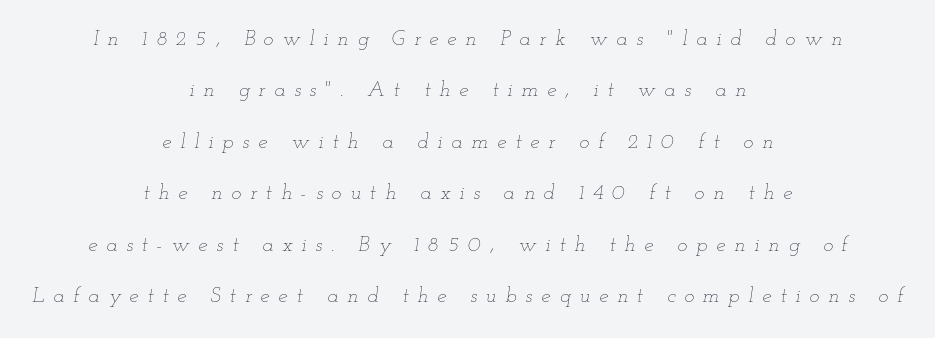
{"italic": "yes", "lean": "right", "slant_degrees": 12, "bold": "no", "underline": "no", "align": "center", "line_spacing": "loose", "line_spacing_ratio": 2.45, "letter_spacing": "wide", "letter_spacing_em": 0.42, "glyph_px": 21}
